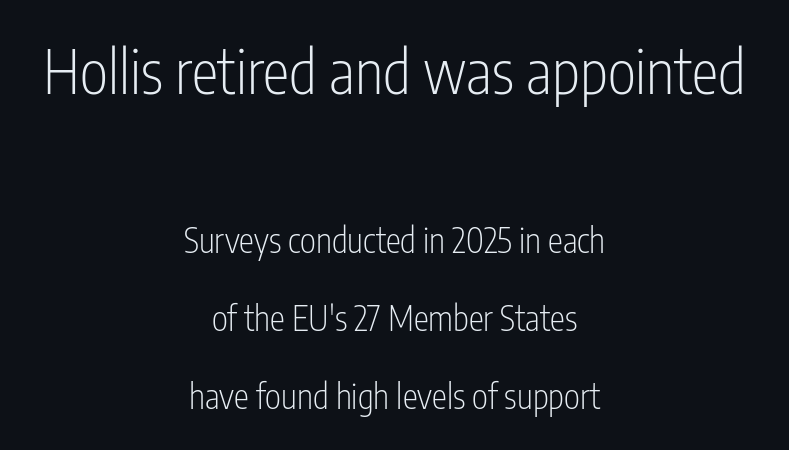
The image shows 60 px light, condensed sans-serif type, upright; set centered, loose line spacing (2.29x), normal letter spacing, not underlined; the first (top) block is 1.76x larger; low stroke contrast and a medium x-height.
